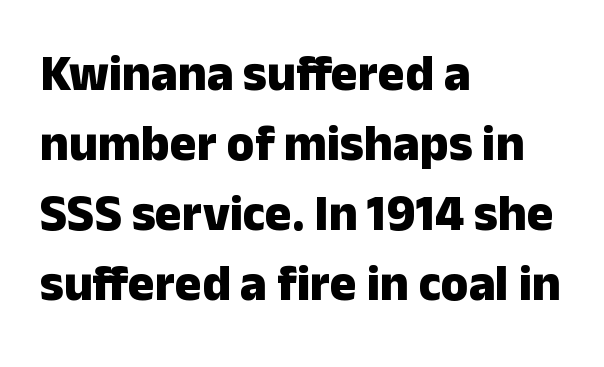
{"serif": "no", "italic": "no", "bold": "yes", "weight": "heavy", "width": "normal", "stroke_contrast": "low", "x_height": "medium", "monospaced": "no", "underline": "no", "align": "left", "line_spacing": "normal", "line_spacing_ratio": 1.4, "letter_spacing": "normal", "letter_spacing_em": 0.0, "glyph_px": 50}
